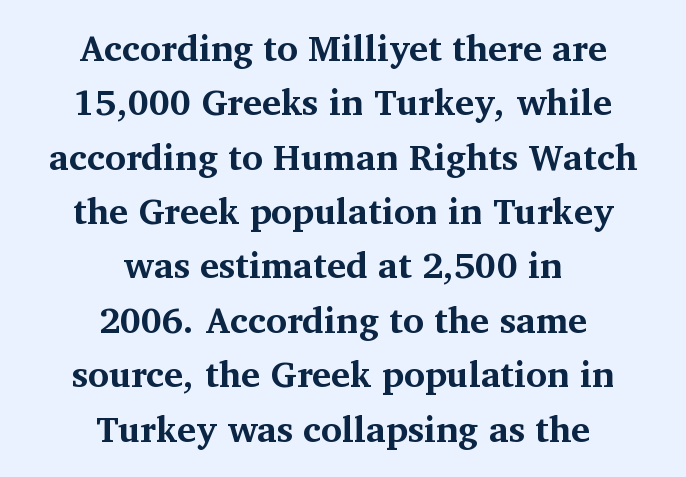
The image shows 36 px bold serif type, upright; set centered, normal line spacing (1.51x), normal letter spacing, not underlined; medium stroke contrast and a medium x-height.
